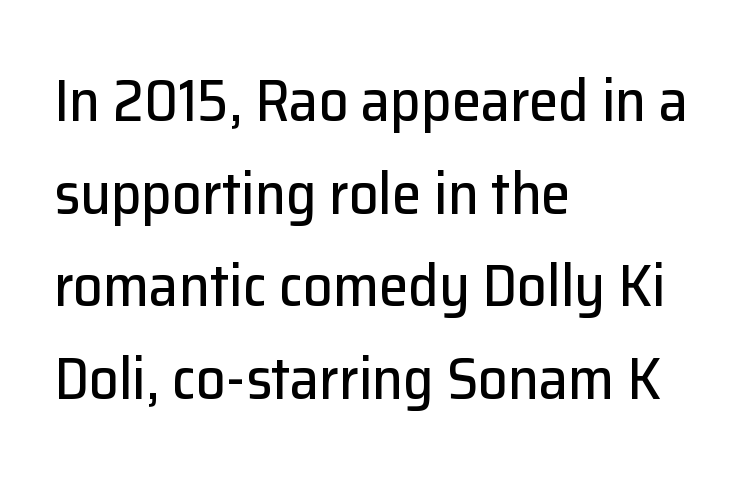
The image shows 59 px sans-serif type, upright; set left-aligned, normal line spacing (1.57x), normal letter spacing, not underlined; low stroke contrast and a medium x-height.
